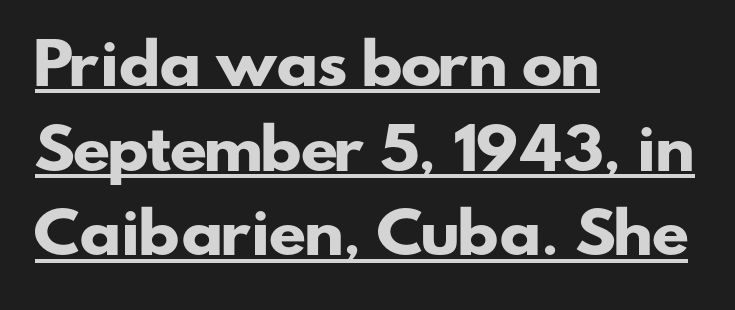
{"serif": "no", "bold": "yes", "weight": "heavy", "width": "wide", "stroke_contrast": "low", "x_height": "small", "monospaced": "no", "underline": "yes", "align": "left", "line_spacing": "normal", "line_spacing_ratio": 1.54, "letter_spacing": "normal", "letter_spacing_em": 0.0, "glyph_px": 55}
